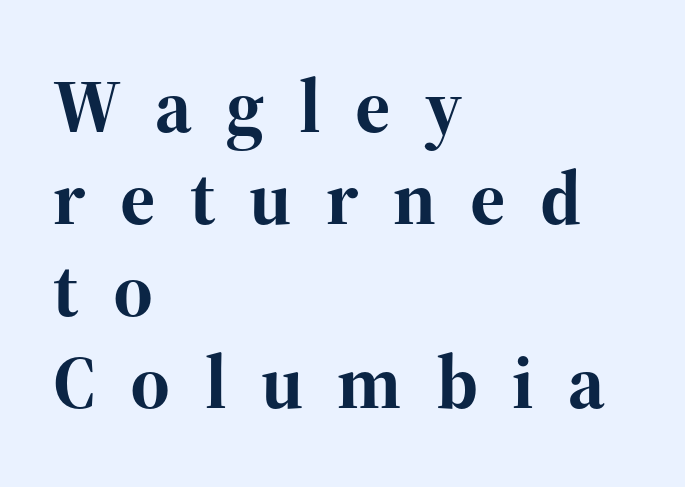
{"serif": "yes", "italic": "no", "bold": "yes", "weight": "bold", "width": "normal", "stroke_contrast": "high", "x_height": "medium", "monospaced": "no", "underline": "no", "align": "left", "line_spacing_ratio": 1.21, "letter_spacing": "wide", "letter_spacing_em": 0.45, "glyph_px": 76}
